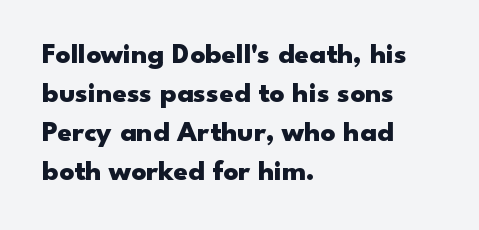
The image shows 29 px heavy, wide sans-serif type, upright; set left-aligned, normal line spacing (1.35x), normal letter spacing, not underlined; low stroke contrast and a small x-height.
